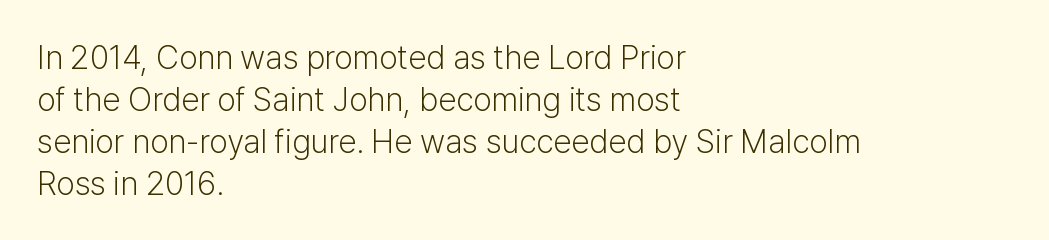
The image shows 33 px light sans-serif type, upright; set left-aligned, normal line spacing (1.27x), normal letter spacing, not underlined; low stroke contrast and a medium x-height.
